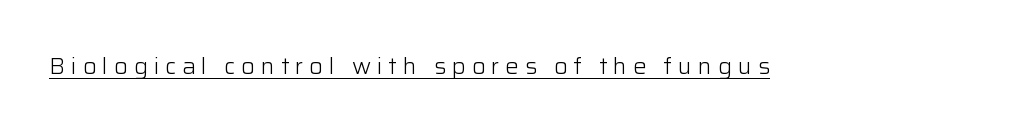
Q: Is the text bold? A: No.
Q: Is the text italic (slanted)? A: No, it is upright.
Q: Is the text underlined? A: Yes.
Q: Is the spacing between letters normal or unusually wide? A: Unusually wide.
